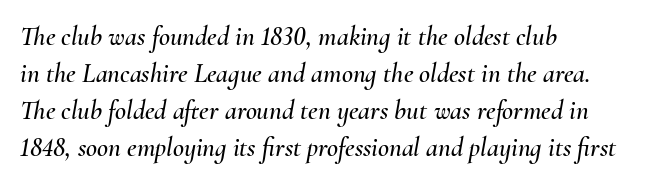
The image shows 27 px text type, italic (leaning right); set left-aligned, normal line spacing (1.37x), normal letter spacing, not underlined.
